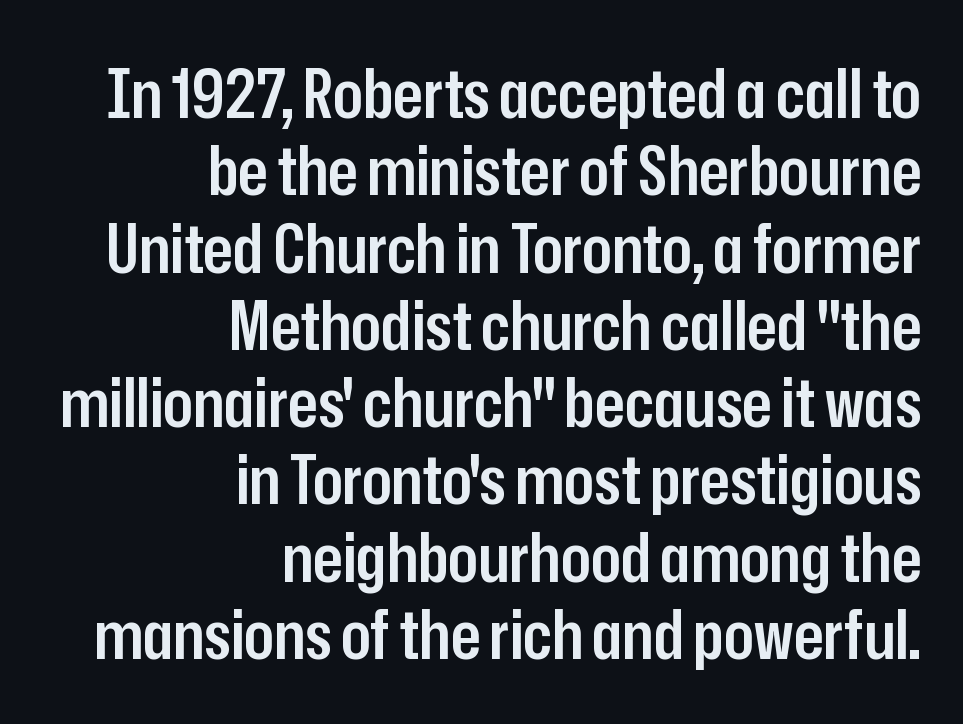
{"serif": "no", "italic": "no", "bold": "semi", "weight": "semibold", "width": "condensed", "stroke_contrast": "low", "x_height": "medium", "monospaced": "no", "underline": "no", "align": "right", "line_spacing": "tight", "line_spacing_ratio": 1.12, "letter_spacing": "normal", "letter_spacing_em": 0.0, "glyph_px": 69}
